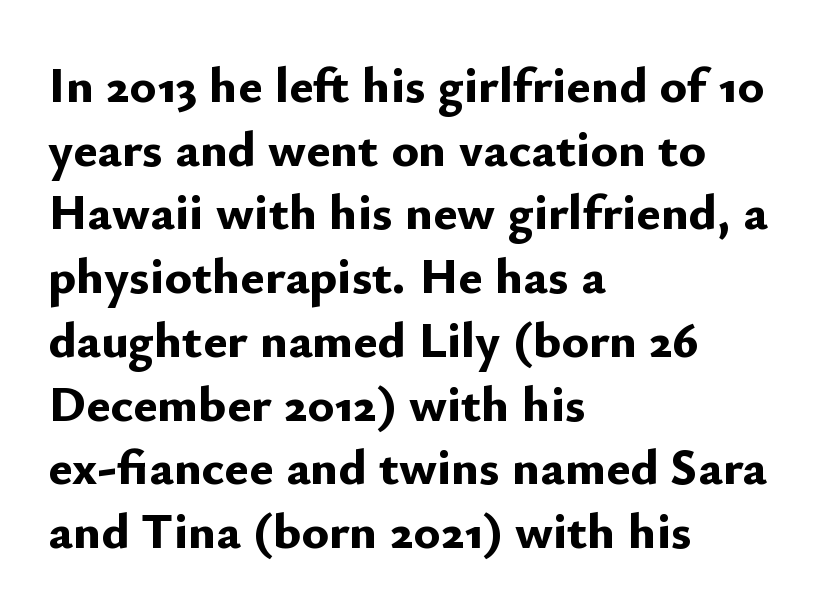
{"serif": "no", "italic": "no", "bold": "yes", "weight": "bold", "width": "normal", "stroke_contrast": "low", "x_height": "small", "monospaced": "no", "underline": "no", "align": "left", "line_spacing": "normal", "line_spacing_ratio": 1.25, "letter_spacing": "normal", "letter_spacing_em": 0.0, "glyph_px": 51}
